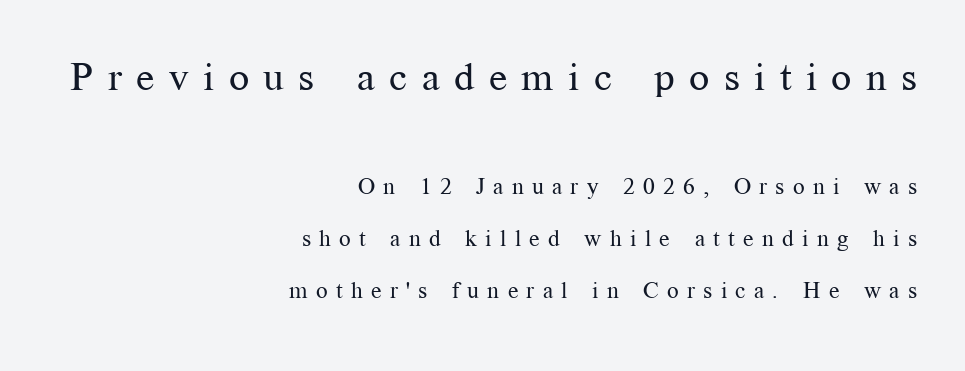
{"serif": "yes", "italic": "no", "bold": "no", "weight": "regular", "width": "normal", "stroke_contrast": "medium", "x_height": "medium", "monospaced": "no", "underline": "no", "align": "right", "line_spacing": "loose", "line_spacing_ratio": 2.26, "letter_spacing": "wide", "letter_spacing_em": 0.36, "larger_block": "first", "size_ratio": 1.74, "glyph_px": 40}
